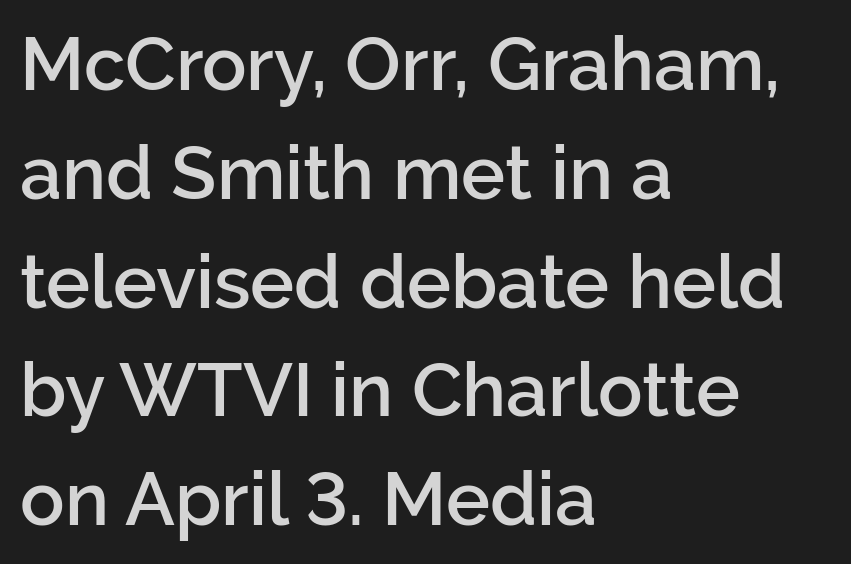
The image shows 74 px semibold sans-serif type, upright; set left-aligned, normal line spacing (1.47x), normal letter spacing, not underlined; low stroke contrast and a medium x-height.
